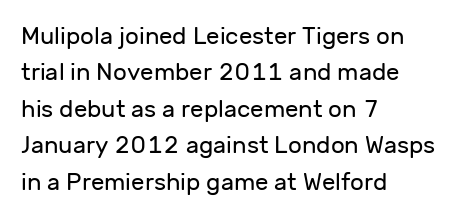
The foot of each line stays bare and open. These lines stack with their left ends in a neat column. Italic: no, the glyphs are upright roman. These lines sit exactly where default settings would place them.
